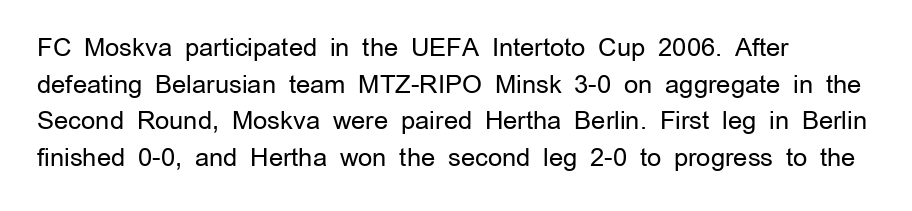
Weight: in the light-to-regular range. In CSS terms this would be text-align: left. The letters stand straight up with perfectly vertical stems. Each new line begins a customary step beneath the previous one. Characters follow at the spacing the type designer built in.
